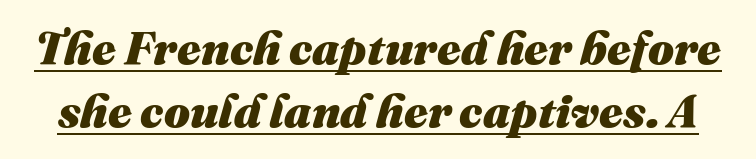
The tracking reads as untouched default to a designer's eye. The whole block is typeset with a tilt. The string is rendered with underlining switched on. Proportional: the letters do not fall into vertical columns.
